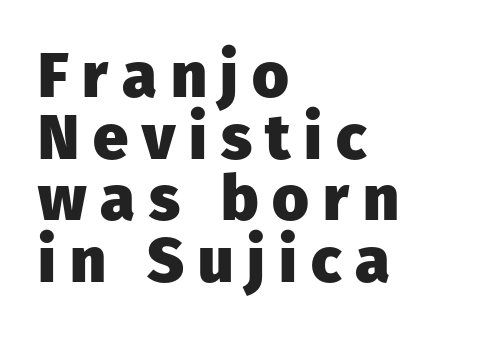
Q: Is the text bold? A: Yes.
Q: Is the text italic (slanted)? A: No, it is upright.
Q: Is the typeface a serif or a sans-serif typeface? A: Sans-serif.
Q: Is the text underlined? A: No.
Q: How is the paragraph aligned? A: Left-aligned.
Q: Is the spacing between letters normal or unusually wide? A: Unusually wide.
Q: Is the spacing between lines tight, normal or loose? A: Tight.
Q: Width (condensed, normal, or wide)? A: Normal.
Q: Stroke contrast? A: Low.
Q: x-height? A: Medium.
Q: Monospaced? A: No.
